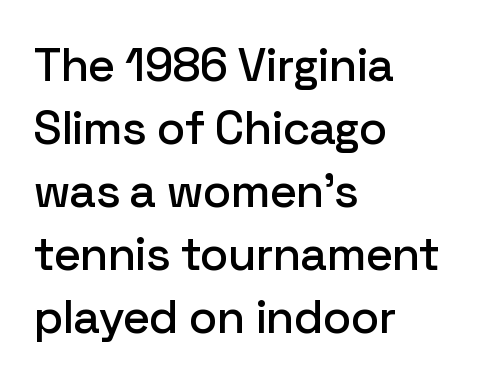
The image shows 47 px sans-serif type, upright; set left-aligned, normal line spacing (1.34x), normal letter spacing, not underlined; low stroke contrast and a medium x-height.
